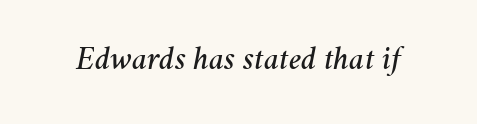
The image shows 33 px text type, italic (leaning right); set normal letter spacing, not underlined; medium stroke contrast and a medium x-height.
